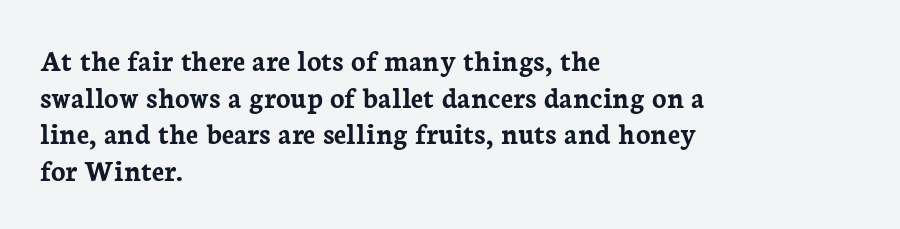
Q: Is the text bold? A: Yes.
Q: Is the text italic (slanted)? A: No, it is upright.
Q: Is the typeface a serif or a sans-serif typeface? A: Serif.
Q: Is the text underlined? A: No.
Q: How is the paragraph aligned? A: Left-aligned.
Q: Is the spacing between letters normal or unusually wide? A: Normal.
Q: Width (condensed, normal, or wide)? A: Normal.
Q: Stroke contrast? A: Low.
Q: x-height? A: Medium.
Q: Monospaced? A: No.
